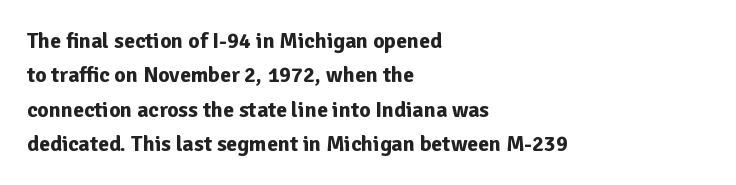
Upright lettering throughout. Just letters on the line, the space beneath them empty. The vertical gap from one line to the next is medium. Strong, thick strokes mark this as bold type. Short and long lines alike share a common starting point at left.
